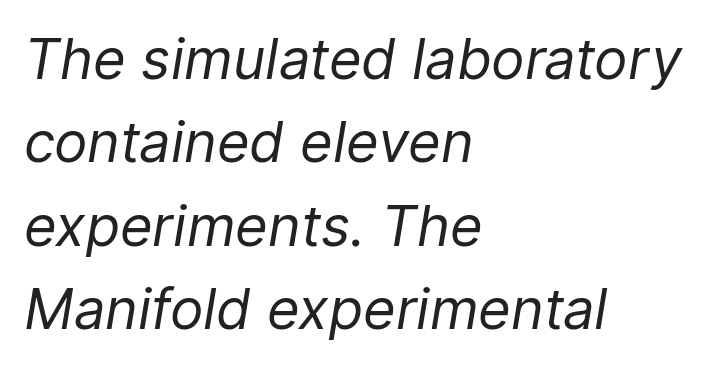
Q: Is the text bold? A: No.
Q: Is the text italic (slanted)? A: Yes, it leans right by about 9 degrees.
Q: Is the text underlined? A: No.
Q: How is the paragraph aligned? A: Left-aligned.
Q: Is the spacing between letters normal or unusually wide? A: Normal.
Q: Is the spacing between lines tight, normal or loose? A: Normal.
Q: Width (condensed, normal, or wide)? A: Normal.
Q: Stroke contrast? A: Low.
Q: x-height? A: Medium.
Q: Monospaced? A: No.
